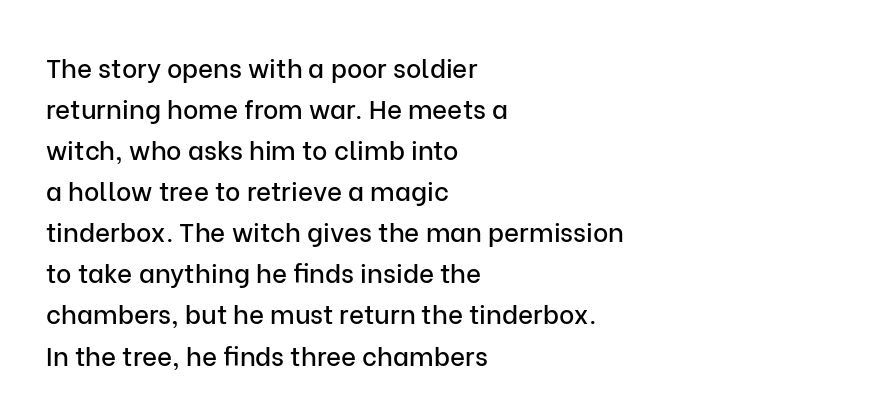
{"italic": "no", "underline": "no", "align": "left", "line_spacing": "normal", "line_spacing_ratio": 1.58, "letter_spacing": "normal", "letter_spacing_em": 0.0, "glyph_px": 26}
